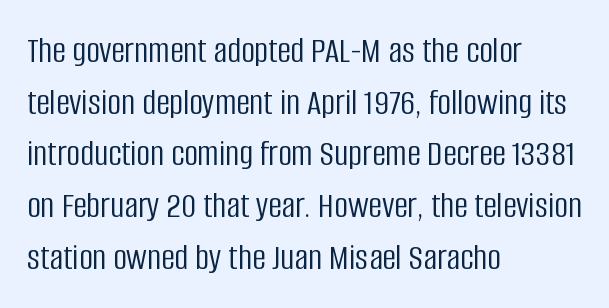
The image shows 38 px light, condensed sans-serif type, upright; set left-aligned, normal line spacing (1.36x), normal letter spacing, not underlined; low stroke contrast and a large x-height.
